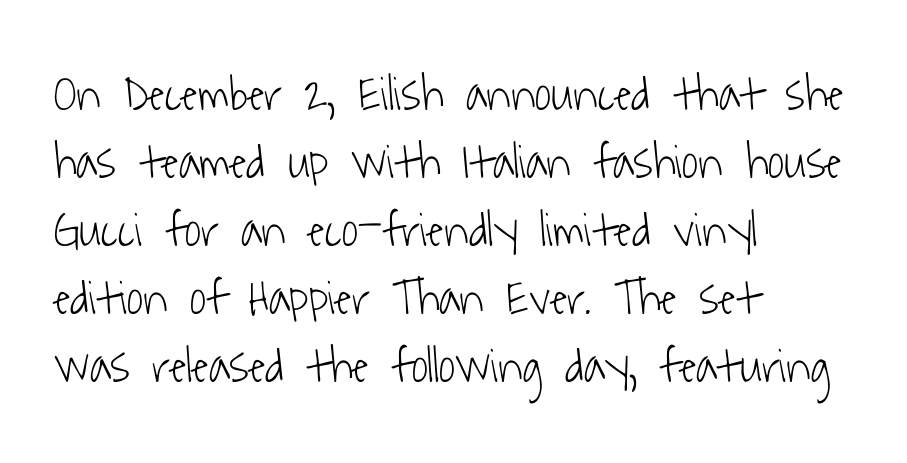
The font is comparable to plain body text, perhaps lighter. The face used here is proportionally spaced, like ordinary book or web type. Typeset ragged right — the left edge is the straight one. The vertical gap from one line to the next is medium. Descenders hang freely into open space.
